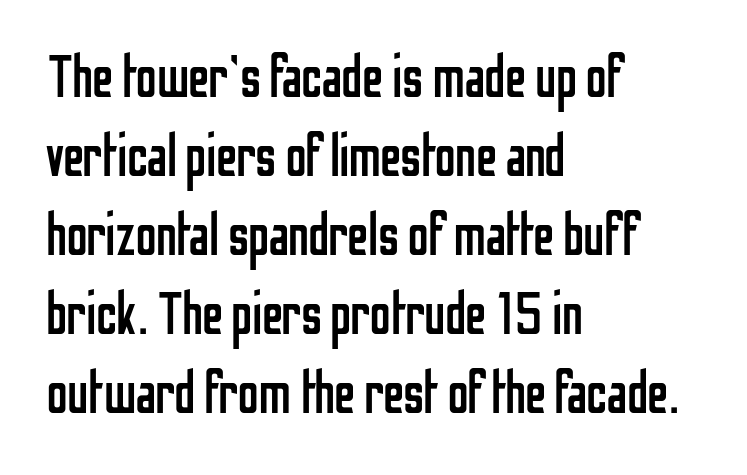
Beneath every word, the page is bare. The setting favours the left margin, as ordinary paragraphs usually do. Nope, no serifs anywhere on these letters. These glyphs show unthickened strokes, regular width or finer. In terms of posture, this sample is upright. A typesetter would call this zero additional tracking.
